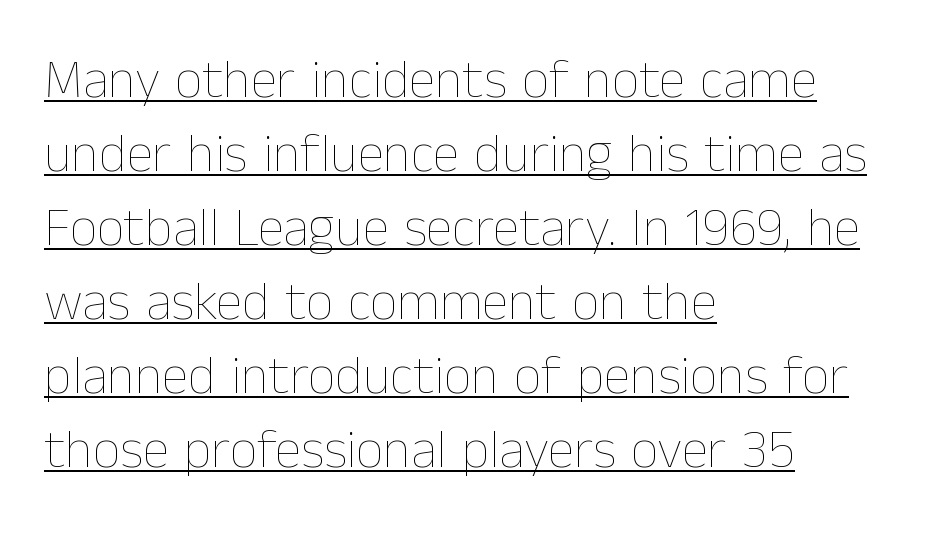
{"italic": "no", "bold": "no", "weight": "thin", "width": "normal", "stroke_contrast": "low", "x_height": "medium", "monospaced": "no", "underline": "yes", "align": "left", "line_spacing": "normal", "line_spacing_ratio": 1.37, "letter_spacing": "normal", "letter_spacing_em": 0.0, "glyph_px": 54}
